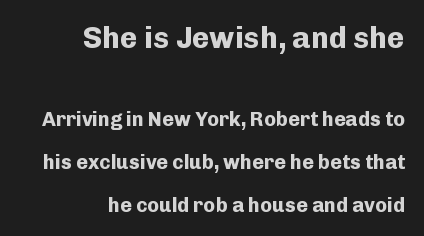
The image shows 30 px bold sans-serif type, upright; set right-aligned, loose line spacing (2.14x), normal letter spacing, not underlined; the first (top) block is 1.5x larger; low stroke contrast and a medium x-height.
